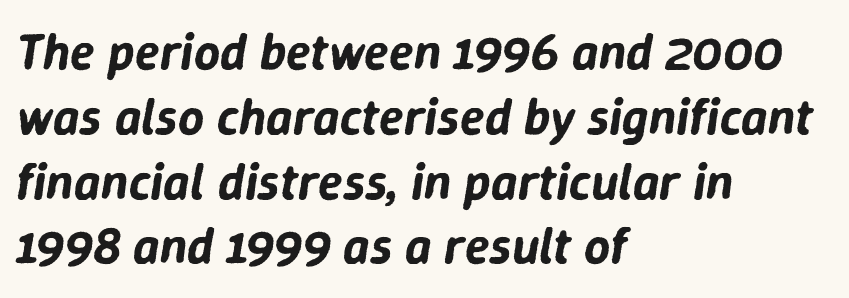
Q: Is the text italic (slanted)? A: Yes, it leans right by about 9 degrees.
Q: Is the text underlined? A: No.
Q: How is the paragraph aligned? A: Left-aligned.
Q: Is the spacing between letters normal or unusually wide? A: Normal.
Q: Is the spacing between lines tight, normal or loose? A: Normal.
Q: Width (condensed, normal, or wide)? A: Normal.
Q: Stroke contrast? A: Low.
Q: x-height? A: Medium.
Q: Monospaced? A: No.
